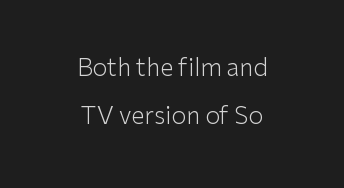
You could call the tracking neutral — neither tight nor loose. The passage shown is not underscored anywhere. Summary of weight: not heavy and not bold. One-word summary of the alignment: center. The vertical gap from one line to the next is large.
